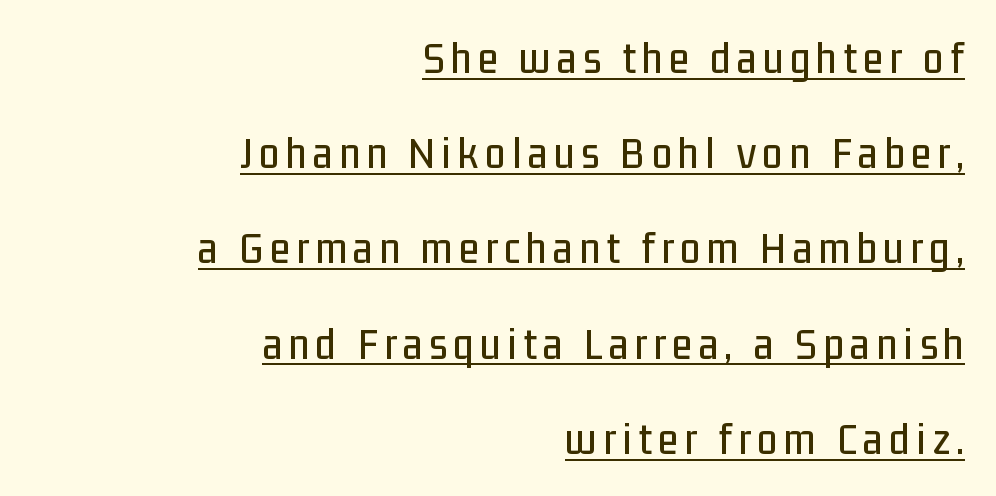
{"serif": "no", "italic": "no", "width": "condensed", "stroke_contrast": "low", "x_height": "medium", "monospaced": "no", "underline": "yes", "align": "right", "line_spacing": "loose", "line_spacing_ratio": 2.07, "glyph_px": 46}
